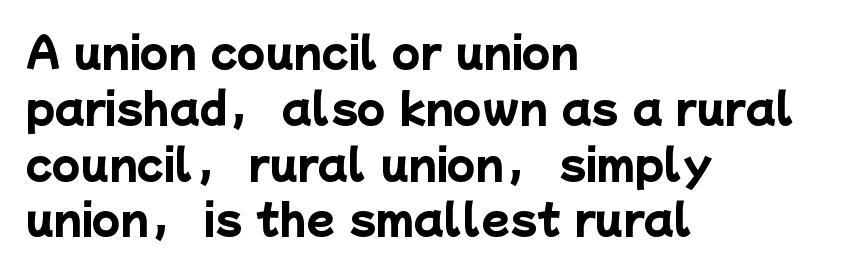
Unmarked baselines from the first word to the last. The rendering shows plain stroke endings on the letterforms — a sans-serif design. Vertically, the passage feels balanced, rows spaced as you'd expect. Every row of glyphs begins at an identical x-position on the left. The passage shown has conventional tracking throughout.
